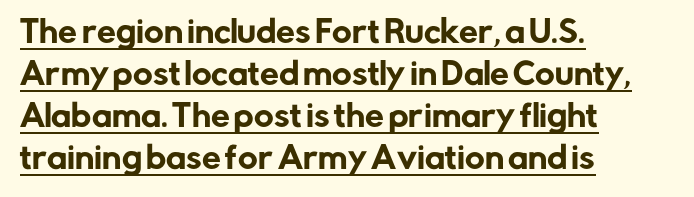
Teacher's note: observe the even left margin — that is flush-left alignment. Whoever set this chose a conventional vertical rhythm. The specimen includes a rule beneath the text block's lines. A typesetter would call this zero additional tracking.
